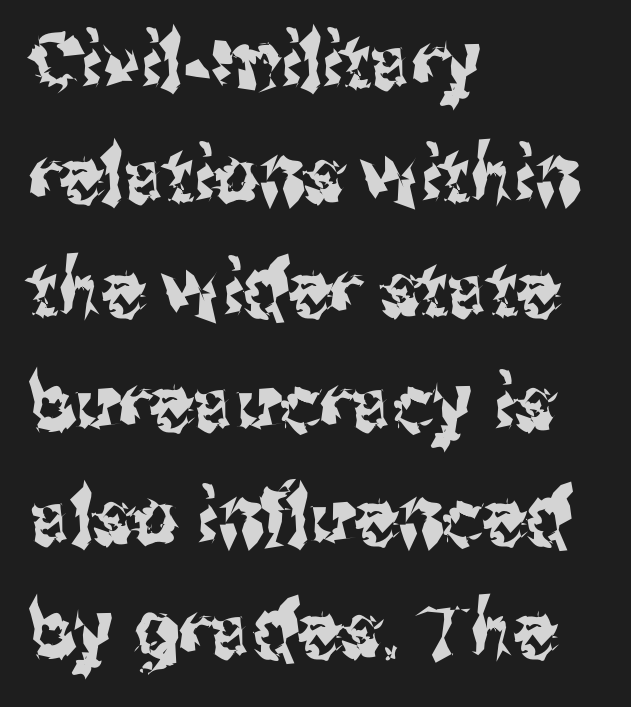
The image shows 78 px condensed sans-serif type, upright; set left-aligned, normal line spacing (1.46x), normal letter spacing, not underlined; medium stroke contrast and a medium x-height.
